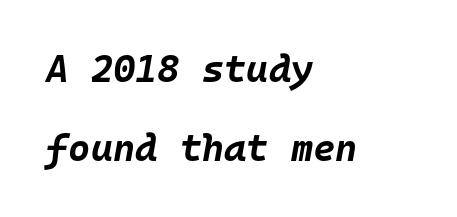
{"italic": "yes", "lean": "right", "slant_degrees": 10, "bold": "yes", "weight": "bold", "width": "normal", "stroke_contrast": "low", "x_height": "large", "monospaced": "yes", "underline": "no", "align": "left", "line_spacing": "loose", "line_spacing_ratio": 2.09, "letter_spacing": "normal", "letter_spacing_em": 0.0, "glyph_px": 38}
